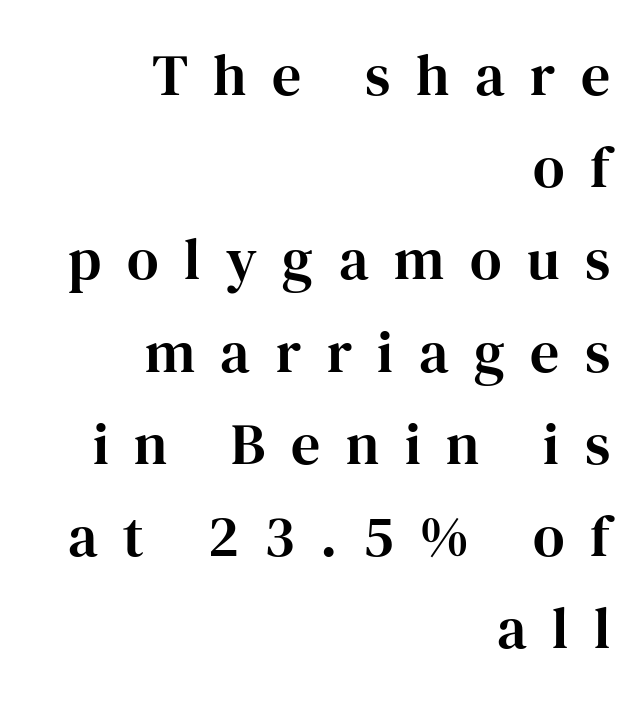
The image shows 58 px serif type, upright; set right-aligned, normal line spacing (1.59x), unusually wide letter spacing (+0.44 em), not underlined; high stroke contrast and a medium x-height.
